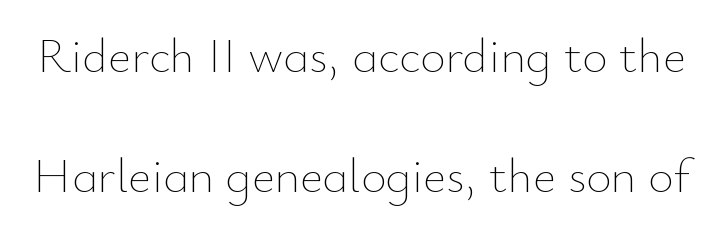
Q: Is the text bold? A: No.
Q: Is the text italic (slanted)? A: No, it is upright.
Q: Is the text underlined? A: No.
Q: Is the spacing between letters normal or unusually wide? A: Normal.
Q: Is the spacing between lines tight, normal or loose? A: Loose.
Q: Width (condensed, normal, or wide)? A: Normal.
Q: Stroke contrast? A: Low.
Q: x-height? A: Small.
Q: Monospaced? A: No.
